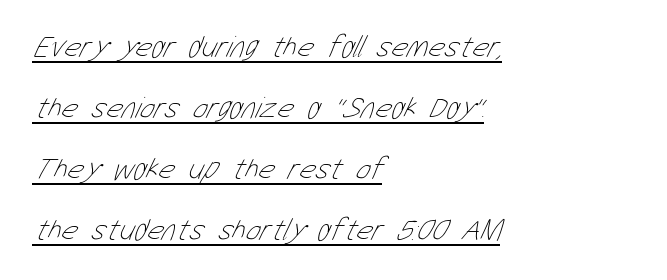
The image shows 31 px thin, condensed type; set left-aligned, loose line spacing (1.97x), normal letter spacing, underlined; low stroke contrast and a medium x-height.
